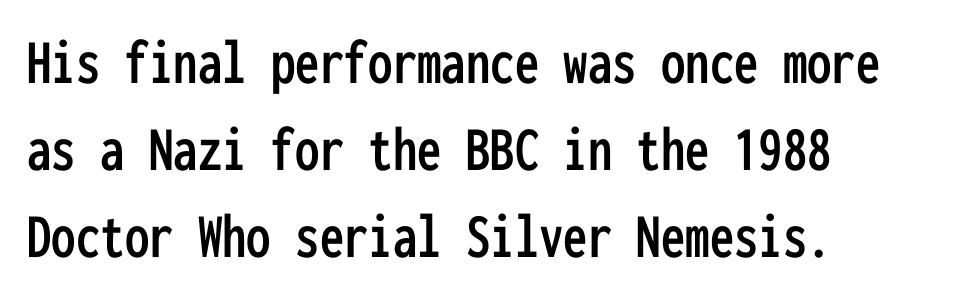
The image shows 65 px condensed sans-serif type, upright, monospaced; set left-aligned, normal line spacing (1.34x), normal letter spacing, not underlined; low stroke contrast and a medium x-height.
